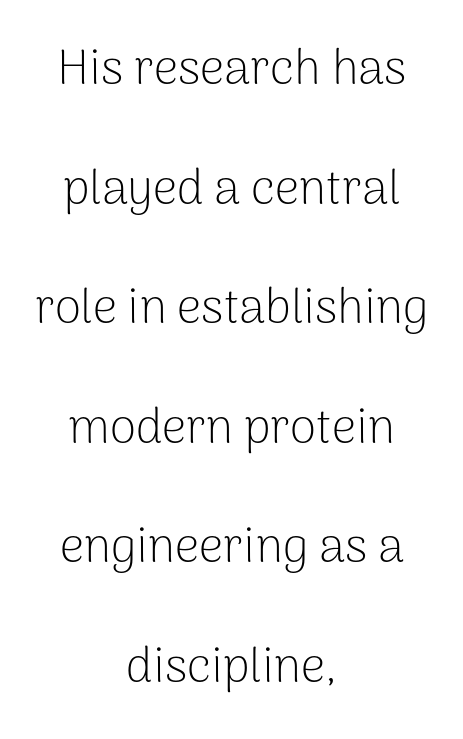
{"serif": "no", "italic": "no", "bold": "no", "weight": "light", "width": "normal", "stroke_contrast": "low", "x_height": "medium", "monospaced": "no", "underline": "no", "align": "center", "line_spacing": "loose", "line_spacing_ratio": 2.49, "letter_spacing": "normal", "letter_spacing_em": 0.0, "glyph_px": 48}
